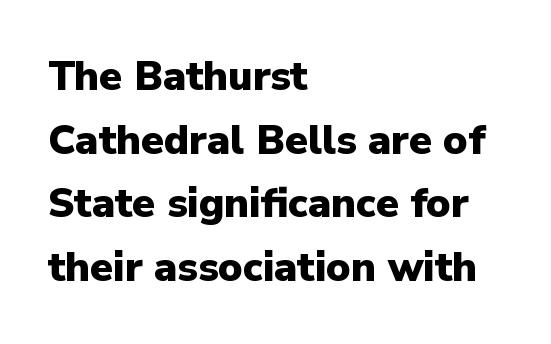
The image shows 41 px heavy sans-serif type, upright; set left-aligned, normal line spacing (1.55x), normal letter spacing, not underlined; low stroke contrast and a medium x-height.
